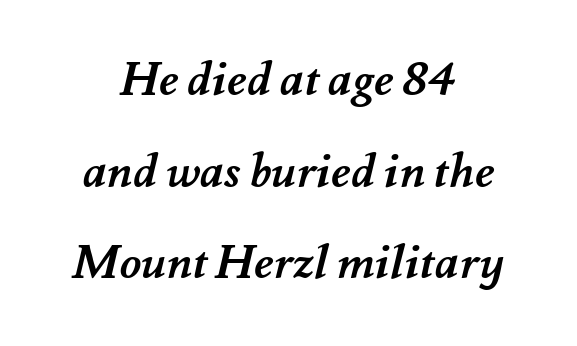
The image shows 47 px semibold type; set centered, loose line spacing (1.95x), normal letter spacing, not underlined; medium stroke contrast and a small x-height.
